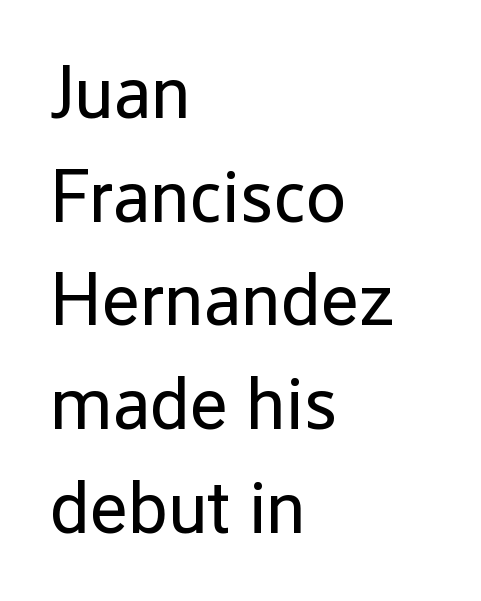
Q: Is the text bold? A: No.
Q: Is the text italic (slanted)? A: No, it is upright.
Q: Is the typeface a serif or a sans-serif typeface? A: Sans-serif.
Q: Is the text underlined? A: No.
Q: How is the paragraph aligned? A: Left-aligned.
Q: Is the spacing between letters normal or unusually wide? A: Normal.
Q: Is the spacing between lines tight, normal or loose? A: Normal.
Q: Width (condensed, normal, or wide)? A: Normal.
Q: Stroke contrast? A: Low.
Q: x-height? A: Medium.
Q: Monospaced? A: No.
